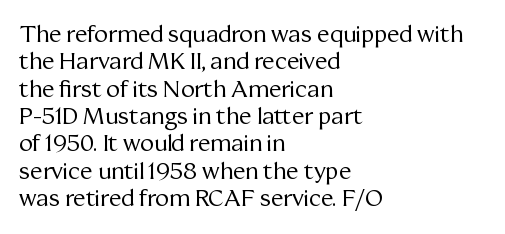
Unlike italic type, these characters show no tilt at all. In terms of letterspacing, this is plain default setting. Decoration check: the copy has no underline. The strokes are not fattened; the text isn't bold. Every row of glyphs begins at an identical x-position on the left.
